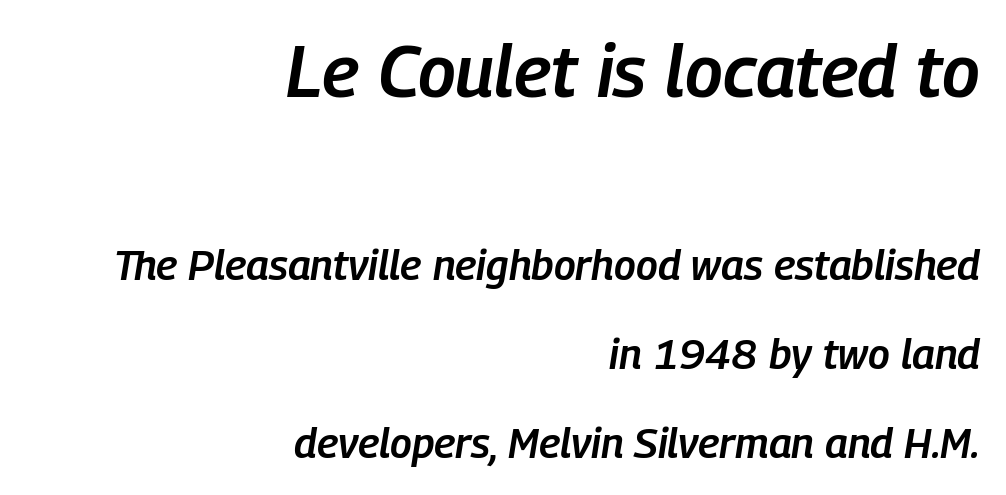
Honestly, the rows look like they've been pulled way apart. Casual observation: everything's shoved over to the right. Designer's note — italics engaged. The initial chunk of copy outweighs the following chunk in type size.
